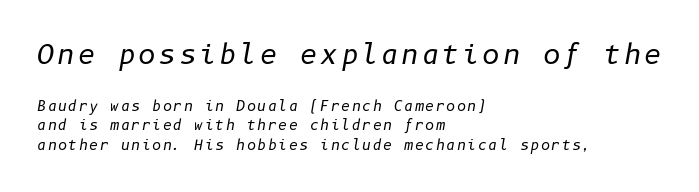
Q: Is the text bold? A: No.
Q: Is the text italic (slanted)? A: Yes, it leans right by about 10 degrees.
Q: Is the text underlined? A: No.
Q: How is the paragraph aligned? A: Left-aligned.
Q: Is the spacing between lines tight, normal or loose? A: Normal.
Q: Which block of text is set in a larger size, the first (top) or the second (bottom)? A: The first (top) one.
